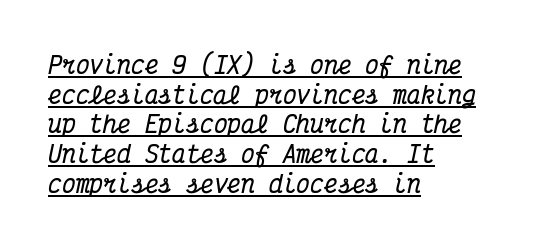
The image shows 23 px bold type, italic (leaning right); set left-aligned, normal line spacing (1.29x), normal letter spacing, underlined.
